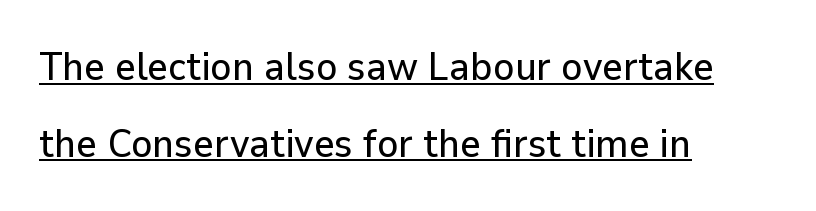
The image shows 40 px sans-serif type, upright; set left-aligned, loose line spacing (1.92x), normal letter spacing, underlined; low stroke contrast and a medium x-height.
